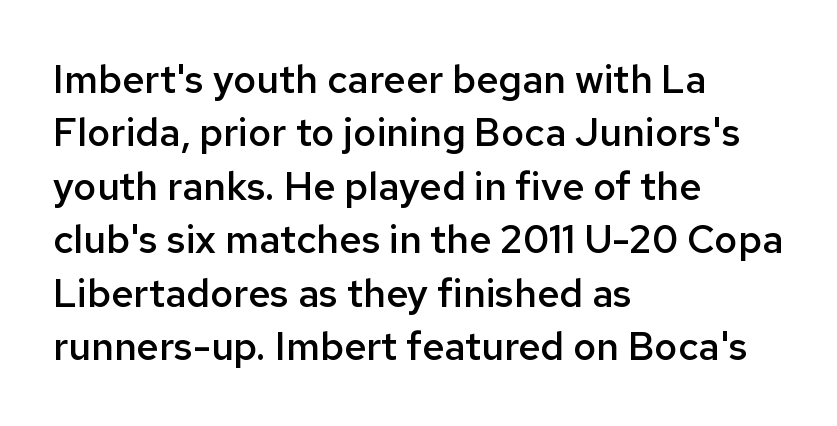
Q: Is the text bold? A: Semi-bold.
Q: Is the text italic (slanted)? A: No, it is upright.
Q: Is the typeface a serif or a sans-serif typeface? A: Sans-serif.
Q: Is the text underlined? A: No.
Q: How is the paragraph aligned? A: Left-aligned.
Q: Is the spacing between letters normal or unusually wide? A: Normal.
Q: Is the spacing between lines tight, normal or loose? A: Normal.
Q: Width (condensed, normal, or wide)? A: Normal.
Q: Stroke contrast? A: Low.
Q: x-height? A: Medium.
Q: Monospaced? A: No.
